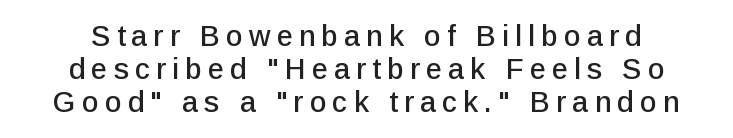
The tracking jumps out immediately: characters are airy and widely separated. Vertical strokes here are truly vertical. The characters display no serif detailing; their extremities are plain. What's the leading like? Squeezed, with rows nearly overlapping. The space directly below the letters is spotless. Note the varied advance widths — an 'i' is clearly narrower than an 'm'.
